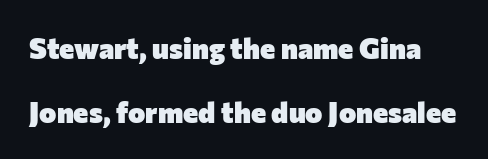
Default kerning and tracking; the words read as compact shapes. Has an underline been added? It has not. Widely set lines give the paragraph a tall, airy silhouette. This is the regular roman posture of the typeface. This sample has the flowing, uneven cadence of proportional lettering. The sample has been set heavy, in full bold.
